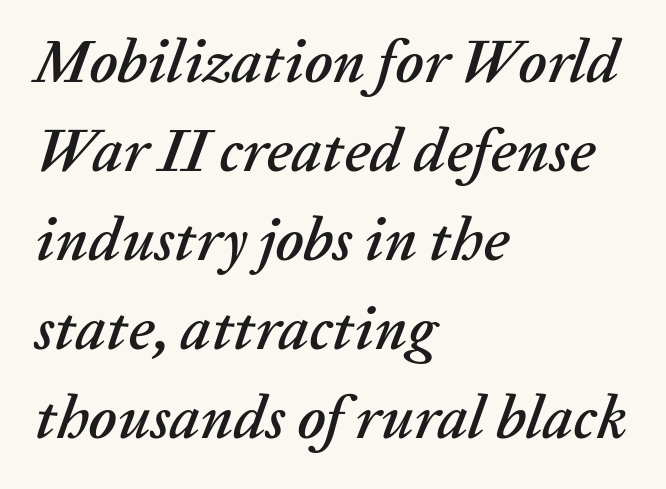
Q: Is the text italic (slanted)? A: Yes, it leans right by about 20 degrees.
Q: Is the text underlined? A: No.
Q: How is the paragraph aligned? A: Left-aligned.
Q: Is the spacing between letters normal or unusually wide? A: Normal.
Q: Is the spacing between lines tight, normal or loose? A: Normal.
Q: Width (condensed, normal, or wide)? A: Normal.
Q: Stroke contrast? A: Low.
Q: x-height? A: Medium.
Q: Monospaced? A: No.
